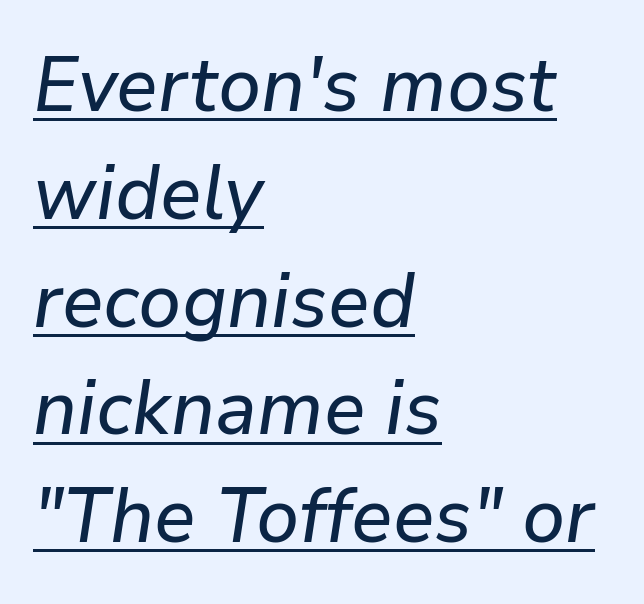
{"italic": "yes", "lean": "right", "slant_degrees": 9, "width": "normal", "stroke_contrast": "low", "x_height": "medium", "monospaced": "no", "underline": "yes", "align": "left", "line_spacing": "normal", "line_spacing_ratio": 1.4, "letter_spacing": "normal", "letter_spacing_em": 0.0, "glyph_px": 77}
